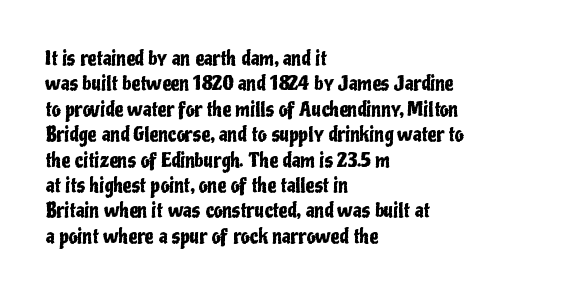
{"italic": "no", "underline": "no", "align": "left", "line_spacing": "normal", "line_spacing_ratio": 1.27, "letter_spacing": "normal", "letter_spacing_em": 0.0, "glyph_px": 20}
